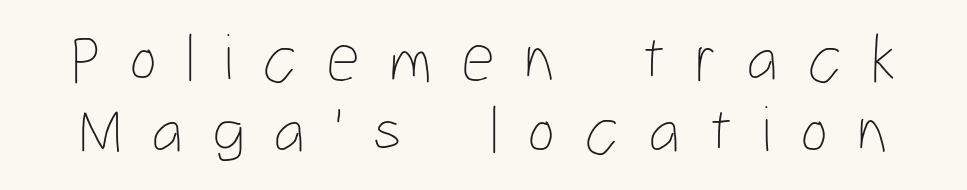
The image shows 67 px thin, condensed type, upright; set tight line spacing (1.07x), unusually wide letter spacing (+0.43 em), not underlined; low stroke contrast and a medium x-height.
